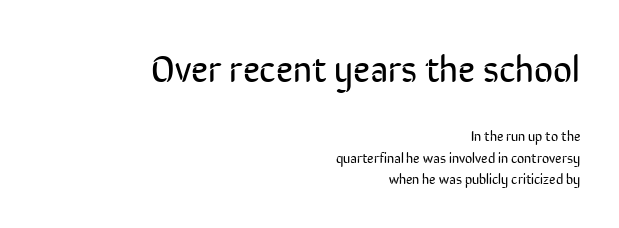
The line texture is even and compact thanks to regular tracking. The space beneath each line is pristine and unruled. Examine the stroke ends and you'll find no serifs. Proportional: the letters do not fall into vertical columns.
